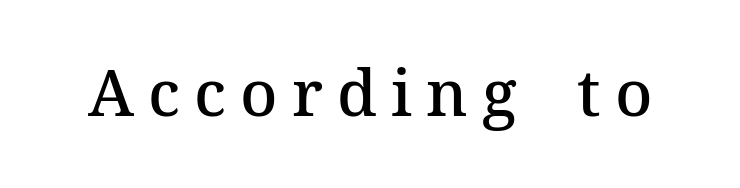
{"serif": "yes", "italic": "no", "bold": "semi", "weight": "semibold", "width": "normal", "stroke_contrast": "medium", "x_height": "medium", "monospaced": "no", "underline": "no", "letter_spacing": "wide", "letter_spacing_em": 0.22, "glyph_px": 64}
